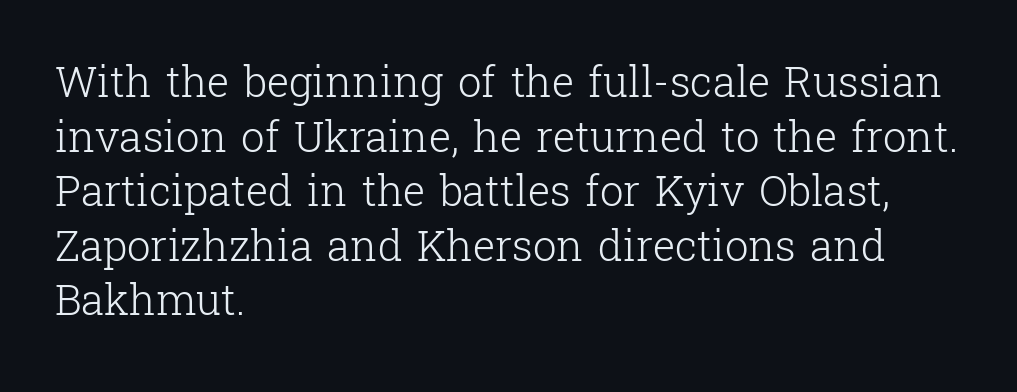
{"serif": "yes", "italic": "no", "bold": "no", "weight": "light", "width": "normal", "stroke_contrast": "low", "x_height": "medium", "monospaced": "no", "underline": "no", "align": "left", "line_spacing": "normal", "line_spacing_ratio": 1.3, "letter_spacing": "normal", "letter_spacing_em": 0.0, "glyph_px": 42}
